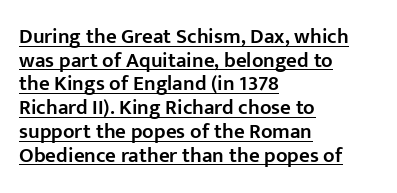
Q: Is the text bold? A: Semi-bold.
Q: Is the text italic (slanted)? A: No, it is upright.
Q: Is the text underlined? A: Yes.
Q: How is the paragraph aligned? A: Left-aligned.
Q: Is the spacing between letters normal or unusually wide? A: Normal.
Q: Is the spacing between lines tight, normal or loose? A: Tight.
